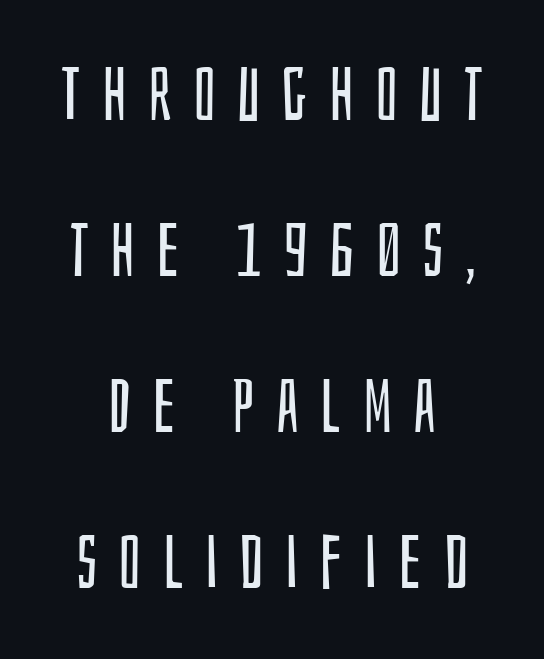
Q: Is the text bold? A: No.
Q: Is the text italic (slanted)? A: No, it is upright.
Q: Is the typeface a serif or a sans-serif typeface? A: Sans-serif.
Q: Is the text underlined? A: No.
Q: How is the paragraph aligned? A: Centered.
Q: Is the spacing between letters normal or unusually wide? A: Unusually wide.
Q: Is the spacing between lines tight, normal or loose? A: Loose.
Q: Width (condensed, normal, or wide)? A: Condensed.
Q: Stroke contrast? A: Low.
Q: x-height? A: Large.
Q: Monospaced? A: No.
